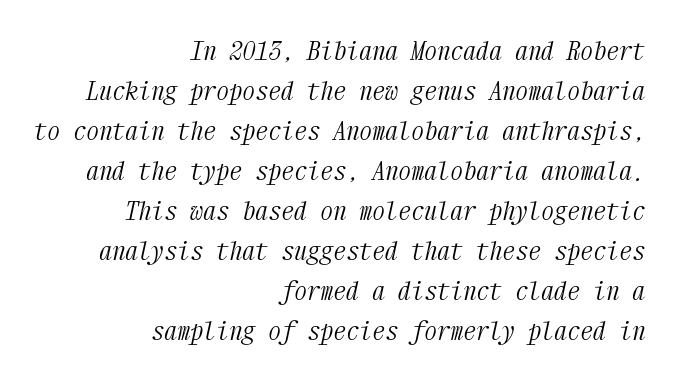
Q: Is the text bold? A: No.
Q: Is the text italic (slanted)? A: Yes, it leans right by about 12 degrees.
Q: Is the text underlined? A: No.
Q: How is the paragraph aligned? A: Right-aligned.
Q: Is the spacing between letters normal or unusually wide? A: Normal.
Q: Is the spacing between lines tight, normal or loose? A: Normal.
